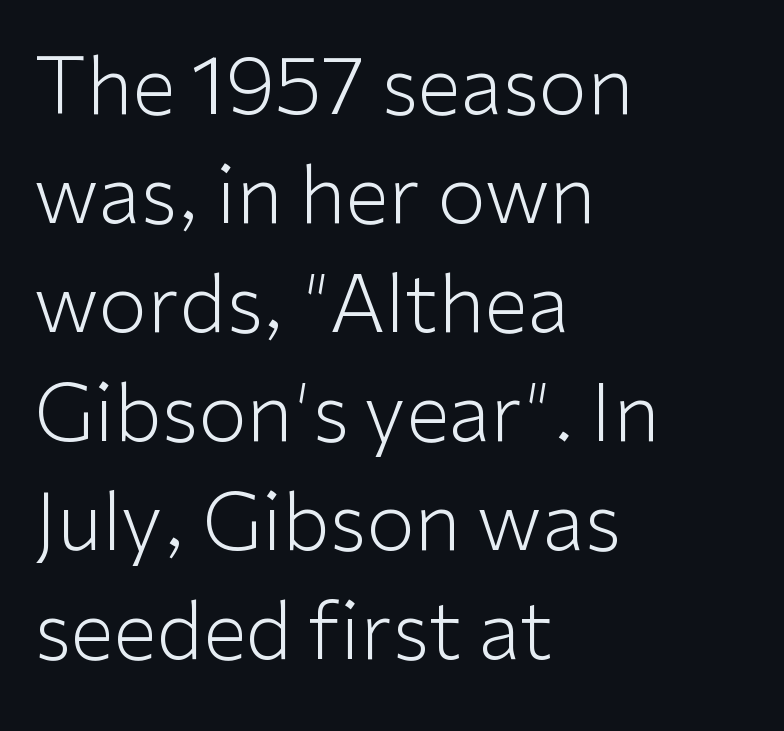
{"serif": "no", "italic": "no", "bold": "no", "weight": "light", "width": "normal", "stroke_contrast": "low", "x_height": "medium", "monospaced": "no", "underline": "no", "align": "left", "line_spacing": "normal", "line_spacing_ratio": 1.38, "letter_spacing": "normal", "letter_spacing_em": 0.0, "glyph_px": 79}
